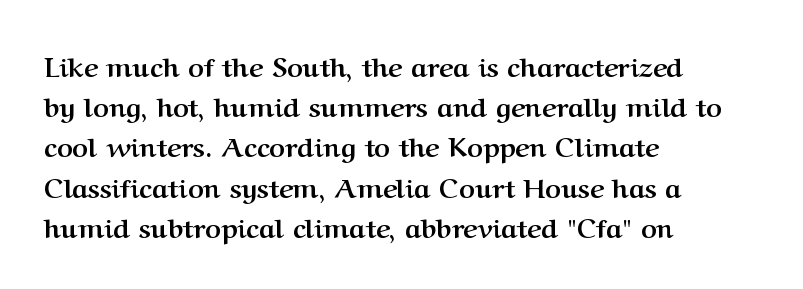
The image shows 27 px bold type, upright; set left-aligned, normal line spacing (1.49x), normal letter spacing, not underlined.
